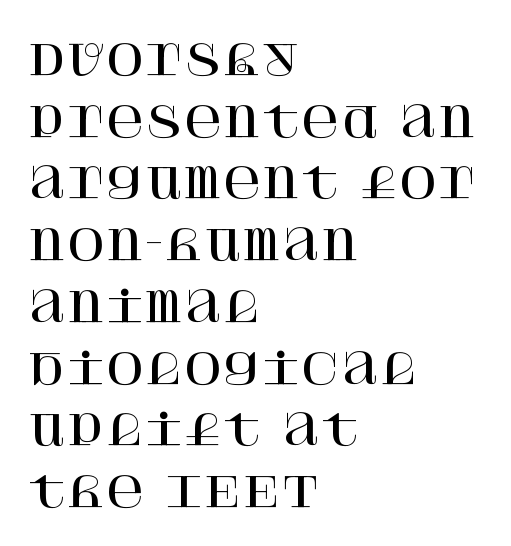
Vertical spacing — default. Letterform terminals end in serifs throughout the passage. Nobody drew a line under any word here. The type is set solid horizontally, with unmodified tracking. The compositor pushed each line to the left boundary.
